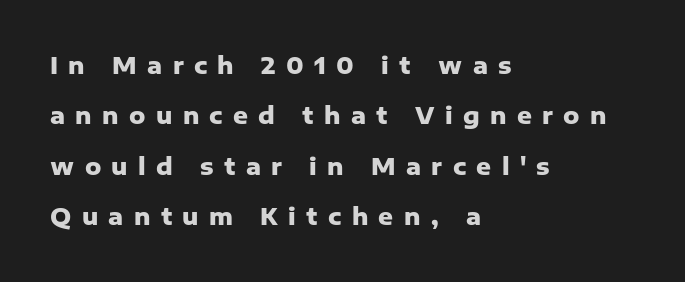
The image shows 23 px bold type, upright; set left-aligned, loose line spacing (2.19x), unusually wide letter spacing (+0.45 em), not underlined.
